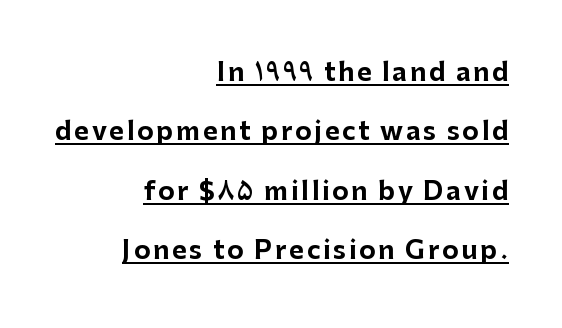
{"italic": "no", "bold": "yes", "underline": "yes", "align": "right", "line_spacing": "loose", "line_spacing_ratio": 2.38, "glyph_px": 25}
